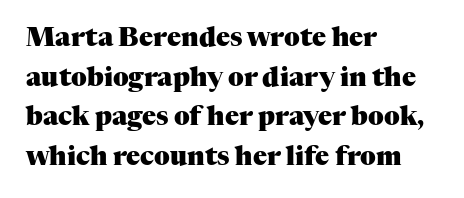
Line spacing here is normal. Words float on clear page, feet unadorned. Each glyph is drawn with heavy, bold strokes. There is no visible air inserted between adjacent glyphs. These lines are set flush left with a ragged right edge. This is roman type, the default non-slanted kind.
